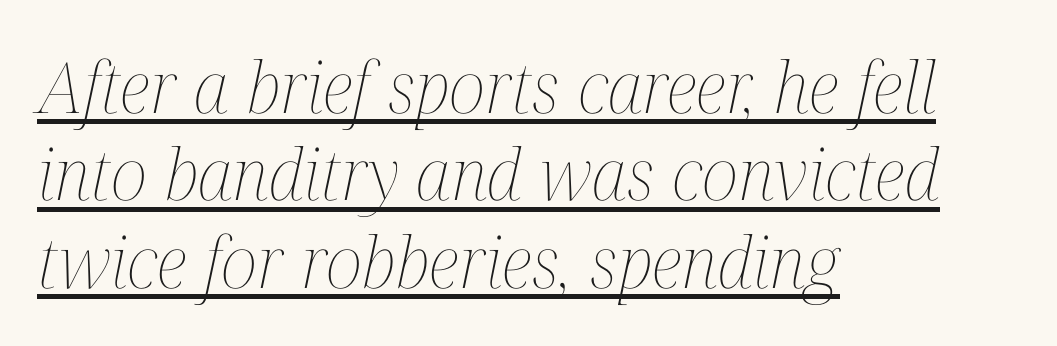
One-word summary of the alignment: left. Yep, that's italic — everything's leaning. The passage shown has conventional tracking throughout. Does a line run under the words? Yes, clearly. Think of a printed novel: that variable character pitch is what you see here.
